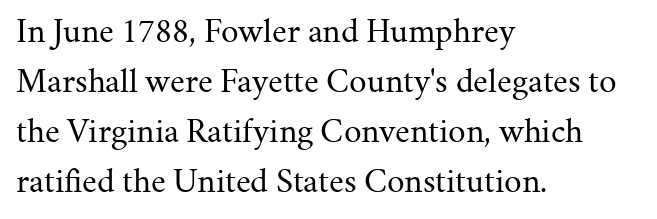
Q: Is the text bold? A: No.
Q: Is the text italic (slanted)? A: No, it is upright.
Q: Is the typeface a serif or a sans-serif typeface? A: Serif.
Q: Is the text underlined? A: No.
Q: How is the paragraph aligned? A: Left-aligned.
Q: Is the spacing between letters normal or unusually wide? A: Normal.
Q: Is the spacing between lines tight, normal or loose? A: Normal.
Q: Width (condensed, normal, or wide)? A: Normal.
Q: Stroke contrast? A: Medium.
Q: x-height? A: Medium.
Q: Monospaced? A: No.
